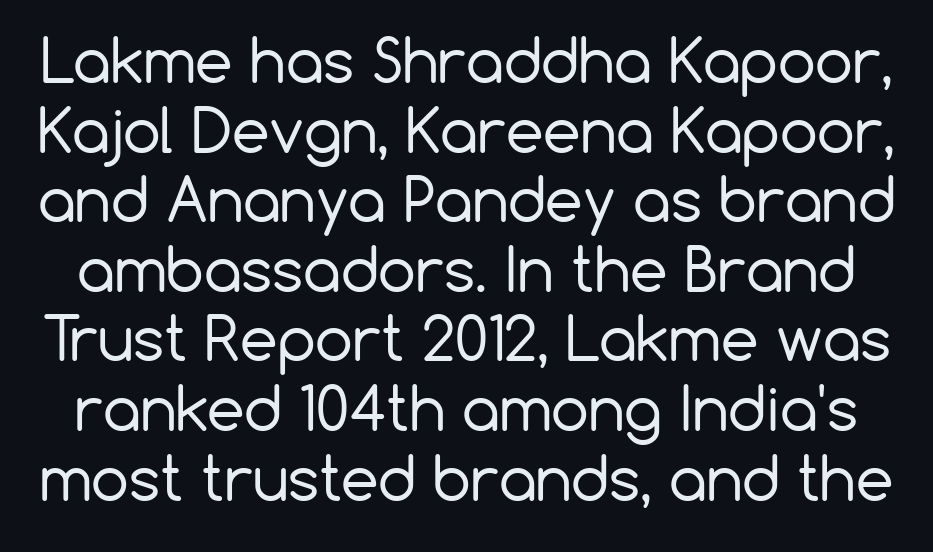
{"serif": "no", "italic": "no", "bold": "no", "weight": "regular", "width": "normal", "stroke_contrast": "low", "x_height": "medium", "monospaced": "no", "underline": "no", "line_spacing_ratio": 1.16, "letter_spacing": "normal", "letter_spacing_em": 0.0, "glyph_px": 60}
